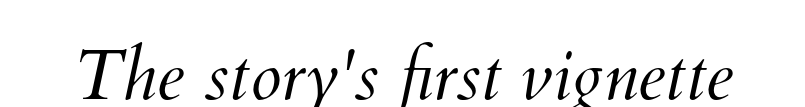
{"bold": "no", "weight": "light", "width": "normal", "stroke_contrast": "medium", "x_height": "small", "monospaced": "no", "underline": "no", "letter_spacing": "normal", "letter_spacing_em": 0.0, "glyph_px": 71}
